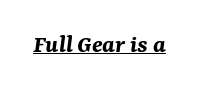
The image shows 26 px bold type, italic (leaning right); set normal letter spacing, underlined.
